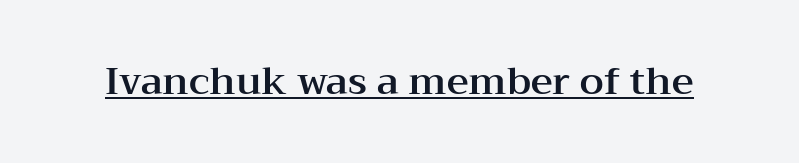
Q: Is the text italic (slanted)? A: No, it is upright.
Q: Is the typeface a serif or a sans-serif typeface? A: Serif.
Q: Is the text underlined? A: Yes.
Q: Is the spacing between letters normal or unusually wide? A: Normal.
Q: Width (condensed, normal, or wide)? A: Wide.
Q: Stroke contrast? A: Medium.
Q: x-height? A: Medium.
Q: Monospaced? A: No.
